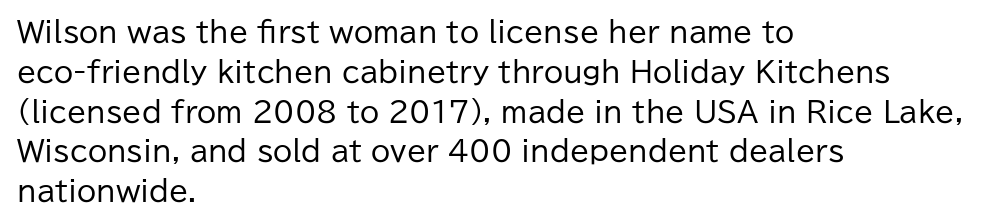
{"serif": "no", "italic": "no", "bold": "no", "weight": "regular", "width": "normal", "stroke_contrast": "low", "x_height": "medium", "monospaced": "no", "underline": "no", "align": "left", "line_spacing": "normal", "line_spacing_ratio": 1.42, "letter_spacing": "normal", "letter_spacing_em": 0.0, "glyph_px": 28}
